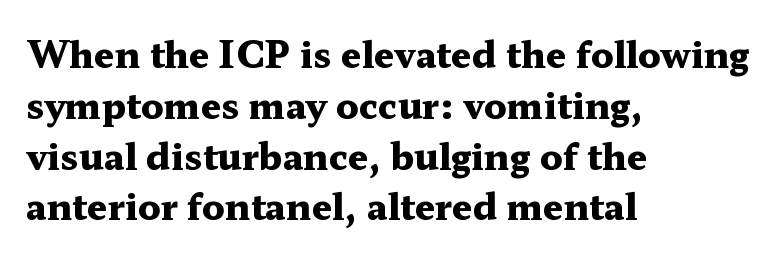
Q: Is the text bold? A: Yes.
Q: Is the text italic (slanted)? A: No, it is upright.
Q: Is the typeface a serif or a sans-serif typeface? A: Serif.
Q: Is the text underlined? A: No.
Q: How is the paragraph aligned? A: Left-aligned.
Q: Is the spacing between letters normal or unusually wide? A: Normal.
Q: Is the spacing between lines tight, normal or loose? A: Normal.
Q: Width (condensed, normal, or wide)? A: Wide.
Q: Stroke contrast? A: Medium.
Q: x-height? A: Medium.
Q: Monospaced? A: No.
